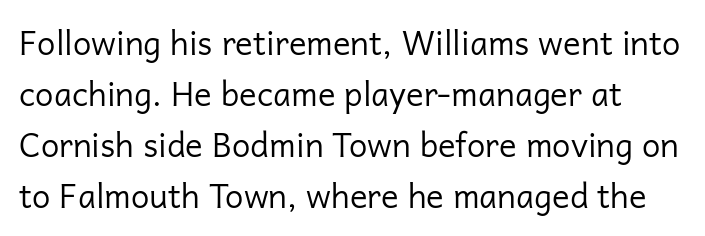
The image shows 33 px regular-weight sans-serif type, upright; set normal line spacing (1.55x), normal letter spacing, not underlined; low stroke contrast and a medium x-height.
